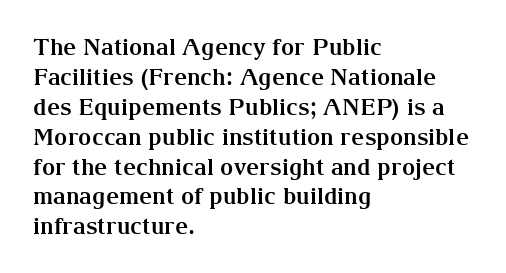
Designer's note — italics off, roman on. Clear beneath every line of the passage. Set as a true bold cut, around the 700 mark. How would I describe the line gaps? Plain and ordinary.
